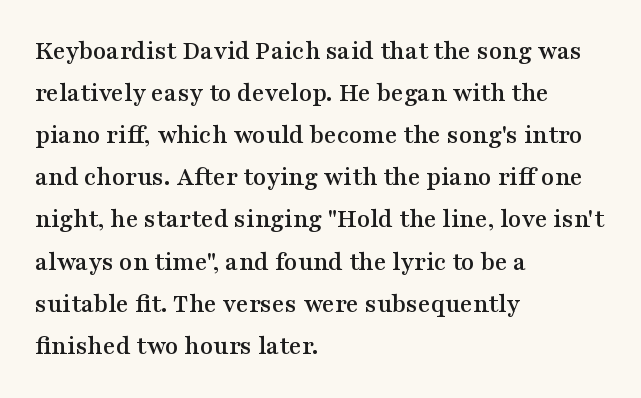
Quick note: underline off. The typesetter chose a ragged-right arrangement here. Posture: straight, roman, zero tilt. Leading: standard. Words appear dense and cohesive because spacing is normal.
